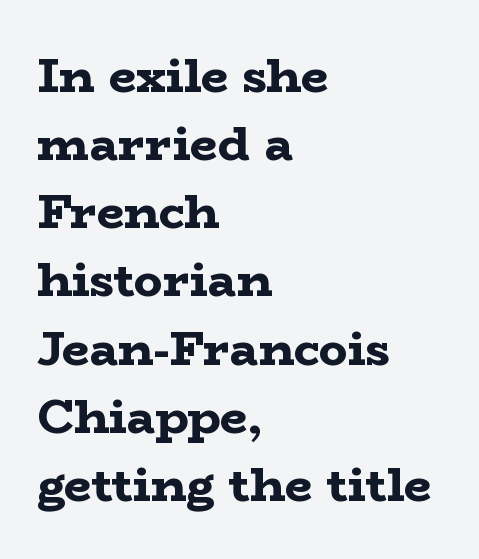
This is serif lettering, the kind often seen in printed books. The letters advance in unequal steps, a hallmark of proportional type. The type sits square on the baseline with zero lean. Set as a true bold cut, around the 700 mark. Characters follow at the spacing the type designer built in. Regular leading.
